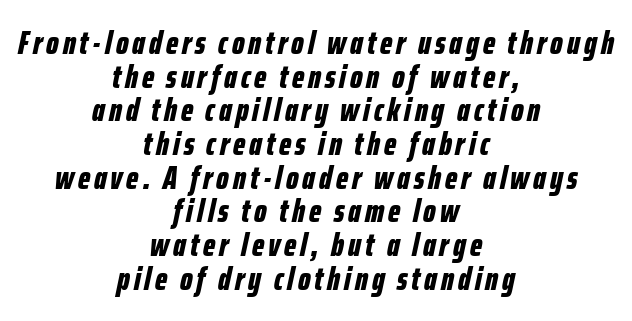
Q: Is the text bold? A: Yes.
Q: Is the text italic (slanted)? A: Yes, it leans right by about 12 degrees.
Q: Is the text underlined? A: No.
Q: How is the paragraph aligned? A: Centered.
Q: Is the spacing between lines tight, normal or loose? A: Tight.
Q: Width (condensed, normal, or wide)? A: Condensed.
Q: Stroke contrast? A: Low.
Q: x-height? A: Medium.
Q: Monospaced? A: No.
